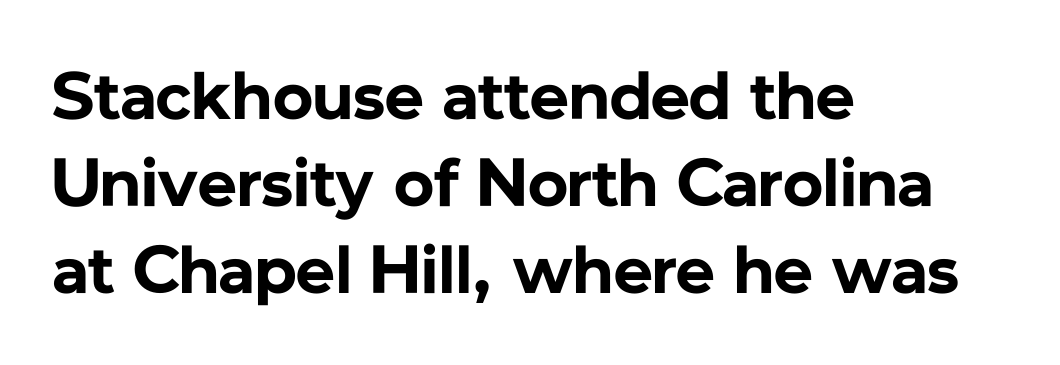
Varying glyph widths throughout — classic text-font behaviour. You'd pick this weight for a headline — it's a proper bold. In terms of letterform style, serifs are entirely absent. A classic flush-left, rag-right setting is used for this passage. The rows are spaced the way most documents space them.
